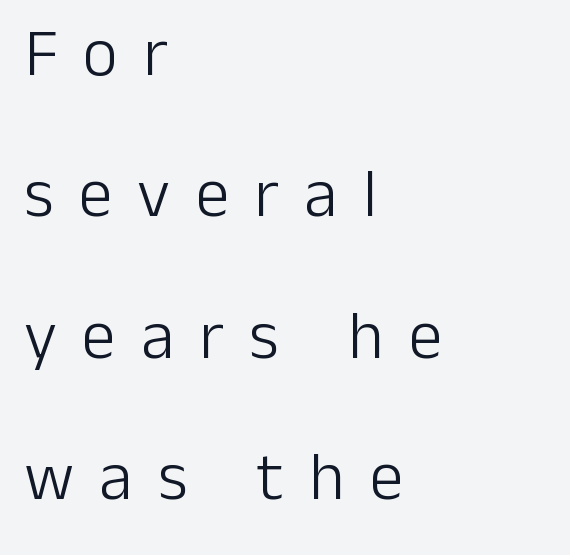
Q: Is the text bold? A: No.
Q: Is the text italic (slanted)? A: No, it is upright.
Q: Is the typeface a serif or a sans-serif typeface? A: Sans-serif.
Q: Is the text underlined? A: No.
Q: How is the paragraph aligned? A: Left-aligned.
Q: Is the spacing between letters normal or unusually wide? A: Unusually wide.
Q: Is the spacing between lines tight, normal or loose? A: Loose.
Q: Width (condensed, normal, or wide)? A: Normal.
Q: Stroke contrast? A: Low.
Q: x-height? A: Medium.
Q: Monospaced? A: No.
